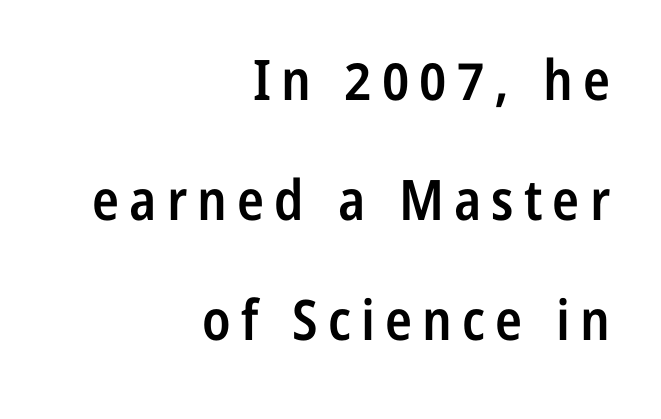
The image shows 56 px semibold, condensed sans-serif type, upright; set right-aligned, loose line spacing (2.14x), not underlined; low stroke contrast and a medium x-height.
